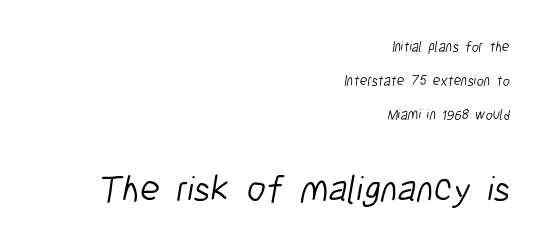
Successive baselines arrive slowly, with a big drop between each. The space directly below the letters is spotless. You could not count columns in this text — the font is proportionally spaced. This sample is right-justified, so line beginnings fall wherever the words allow. How are the letters spaced? Ordinarily, with no added tracking.
